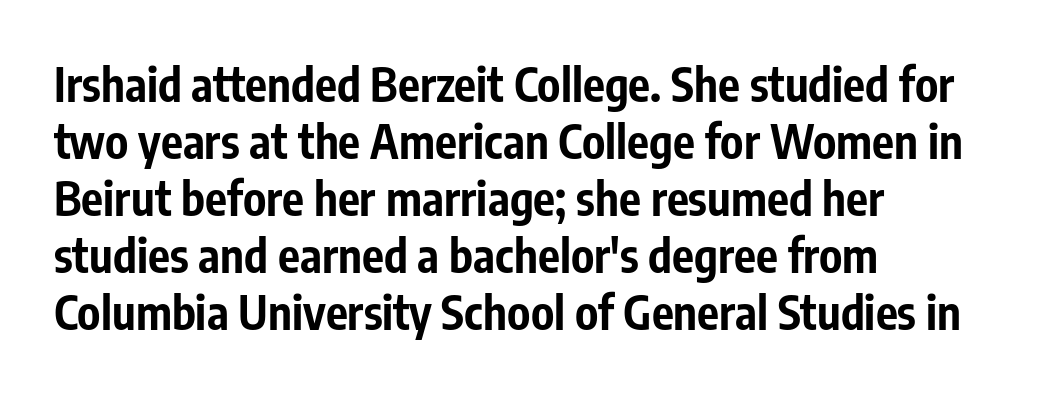
Posture: straight, roman, zero tilt. A classic flush-left, rag-right setting is used for this passage. The letterforms sit shoulder to shoulder at normal distance. Descenders are the only things crossing below the line. On the weight axis this lands at bold, roughly 700.
